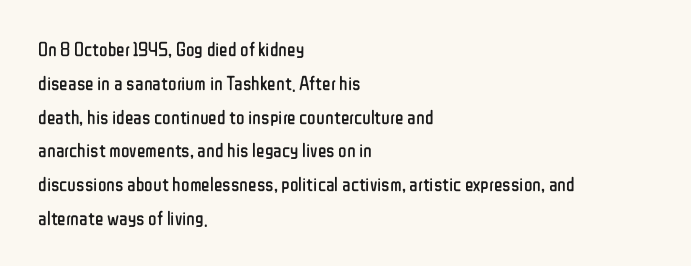
Glance below the letters and you will spot only blank space. In terms of letterspacing, this is plain default setting. What's the leading like? Ordinary, nothing unusual. Compared with a typical body face, this is equally light or lighter still.
